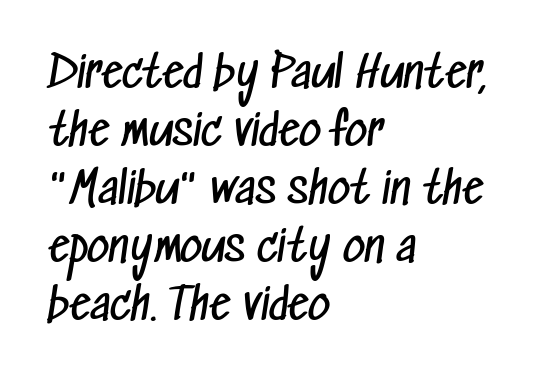
Q: Is the text bold? A: No.
Q: Is the typeface a serif or a sans-serif typeface? A: Sans-serif.
Q: Is the text underlined? A: No.
Q: How is the paragraph aligned? A: Left-aligned.
Q: Is the spacing between letters normal or unusually wide? A: Normal.
Q: Is the spacing between lines tight, normal or loose? A: Normal.
Q: Width (condensed, normal, or wide)? A: Condensed.
Q: Stroke contrast? A: Low.
Q: x-height? A: Medium.
Q: Monospaced? A: No.
